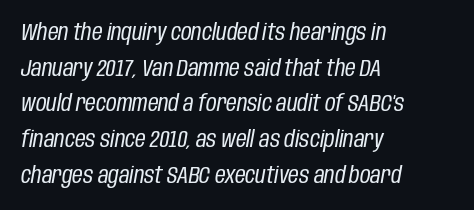
Every row of glyphs begins at an identical x-position on the left. Students, note that the glyphs here touch the page at normal intervals. Tall strokes in this sample are angled rather than plumb. No letter is thick-stroked: the sample isn't bold. Interline gaps are of average width in this sample.
